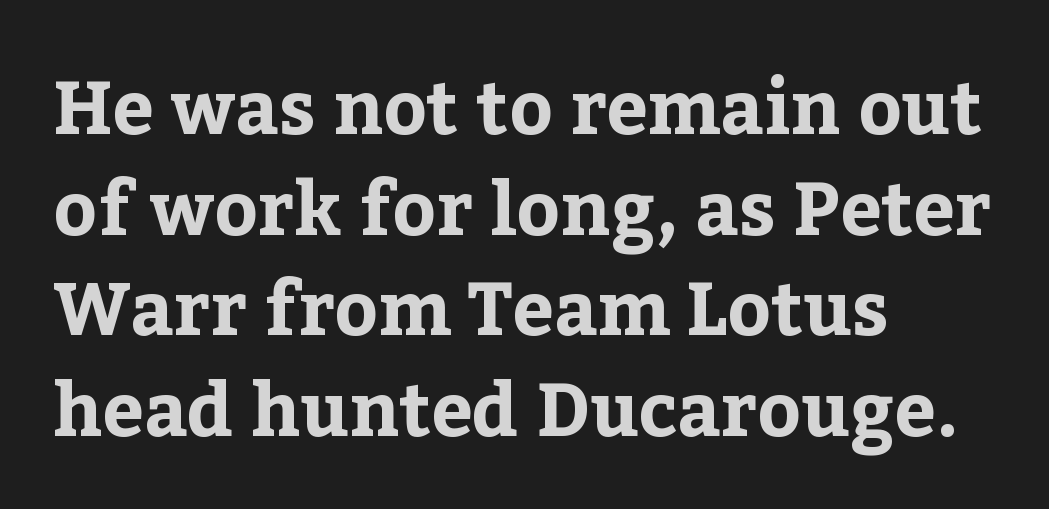
{"serif": "yes", "italic": "no", "bold": "yes", "weight": "bold", "width": "normal", "stroke_contrast": "low", "x_height": "medium", "monospaced": "no", "underline": "no", "align": "left", "line_spacing": "normal", "line_spacing_ratio": 1.36, "letter_spacing": "normal", "letter_spacing_em": 0.0, "glyph_px": 74}
